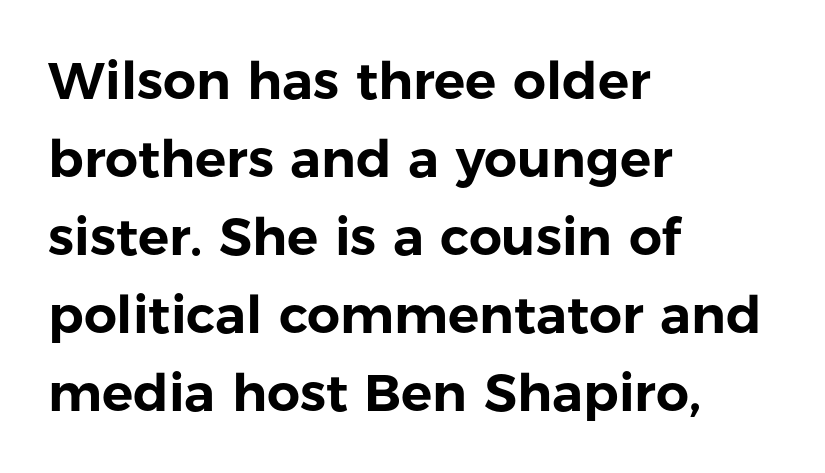
Q: Is the text italic (slanted)? A: No, it is upright.
Q: Is the typeface a serif or a sans-serif typeface? A: Sans-serif.
Q: Is the text underlined? A: No.
Q: How is the paragraph aligned? A: Left-aligned.
Q: Is the spacing between letters normal or unusually wide? A: Normal.
Q: Is the spacing between lines tight, normal or loose? A: Normal.
Q: Width (condensed, normal, or wide)? A: Normal.
Q: Stroke contrast? A: Low.
Q: x-height? A: Medium.
Q: Monospaced? A: No.
